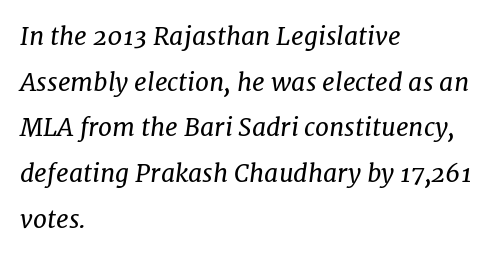
The image shows 25 px text type, italic (leaning right); set left-aligned, line spacing 1.83x, normal letter spacing, not underlined.
